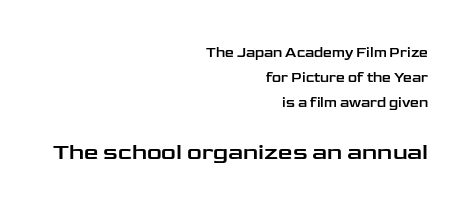
The image shows 23 px text type, upright; set right-aligned, line spacing 1.79x, normal letter spacing, not underlined; the second (bottom) block is 1.64x larger.
